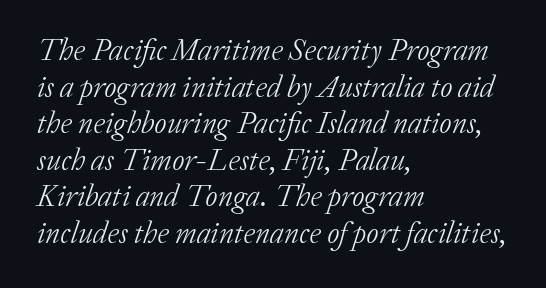
Q: Is the text bold? A: No.
Q: Is the text italic (slanted)? A: Yes, it leans right by about 20 degrees.
Q: Is the typeface a serif or a sans-serif typeface? A: Serif.
Q: Is the text underlined? A: No.
Q: How is the paragraph aligned? A: Left-aligned.
Q: Is the spacing between letters normal or unusually wide? A: Normal.
Q: Width (condensed, normal, or wide)? A: Normal.
Q: Stroke contrast? A: Low.
Q: x-height? A: Medium.
Q: Monospaced? A: No.
